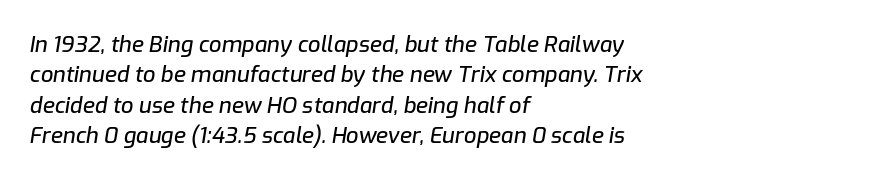
{"italic": "yes", "lean": "right", "slant_degrees": 9, "underline": "no", "align": "left", "line_spacing": "normal", "line_spacing_ratio": 1.38, "letter_spacing": "normal", "letter_spacing_em": 0.0, "glyph_px": 22}
